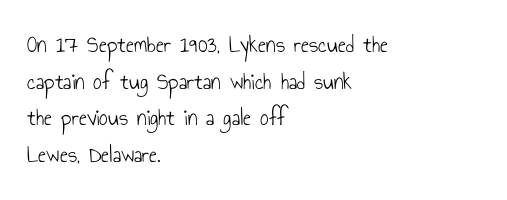
Q: Is the text bold? A: No.
Q: Is the text italic (slanted)? A: No, it is upright.
Q: Is the text underlined? A: No.
Q: How is the paragraph aligned? A: Left-aligned.
Q: Is the spacing between letters normal or unusually wide? A: Normal.
Q: Is the spacing between lines tight, normal or loose? A: Normal.
